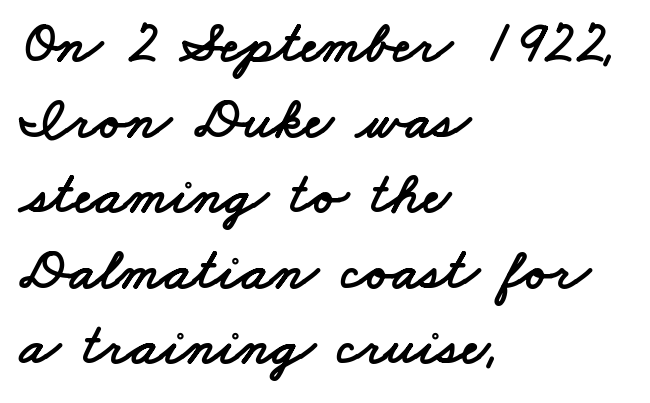
The rendering uses natural spacing where letterforms have individual widths. Caption: multi-line text, flush left, ragged right. There is no visible air inserted between adjacent glyphs. Interline gaps are of average width in this sample.
